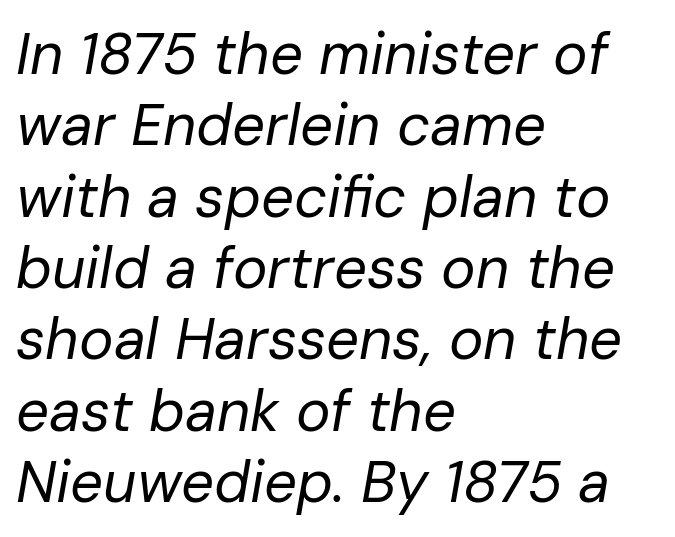
Q: Is the text bold? A: No.
Q: Is the text italic (slanted)? A: Yes, it leans right by about 10 degrees.
Q: Is the text underlined? A: No.
Q: How is the paragraph aligned? A: Left-aligned.
Q: Is the spacing between letters normal or unusually wide? A: Normal.
Q: Width (condensed, normal, or wide)? A: Normal.
Q: Stroke contrast? A: Low.
Q: x-height? A: Medium.
Q: Monospaced? A: No.
